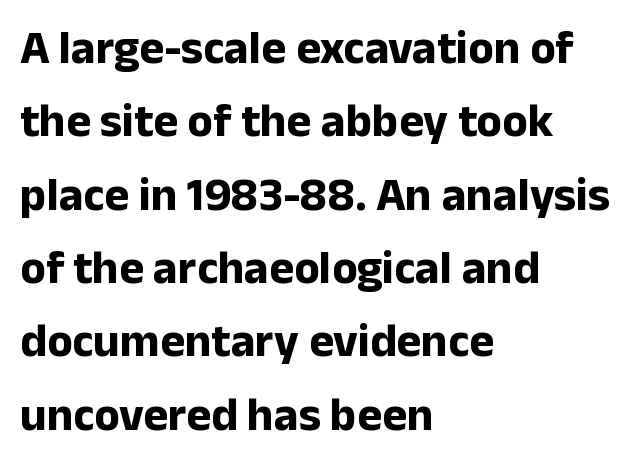
Are there feet on the stems? There aren't — it's a sans. The string is rendered with underlining switched off. Designer's note — italics off, roman on. Line spacing here is normal. Honestly, the letter spacing is just normal — you wouldn't notice it. Is the block centered? No — it sits flush against the left margin.
